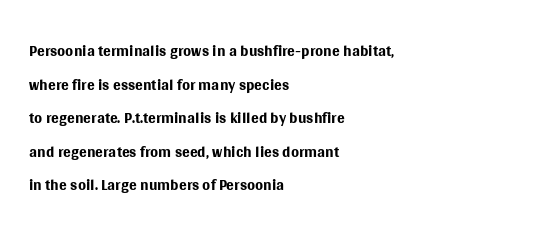
What stands out about the letter spacing? Nothing — it is the standard amount. Type without underlining. You can tell it's not italic because the verticals are truly vertical. Is there much room between lines? A standard amount, neither cramped nor airy.
